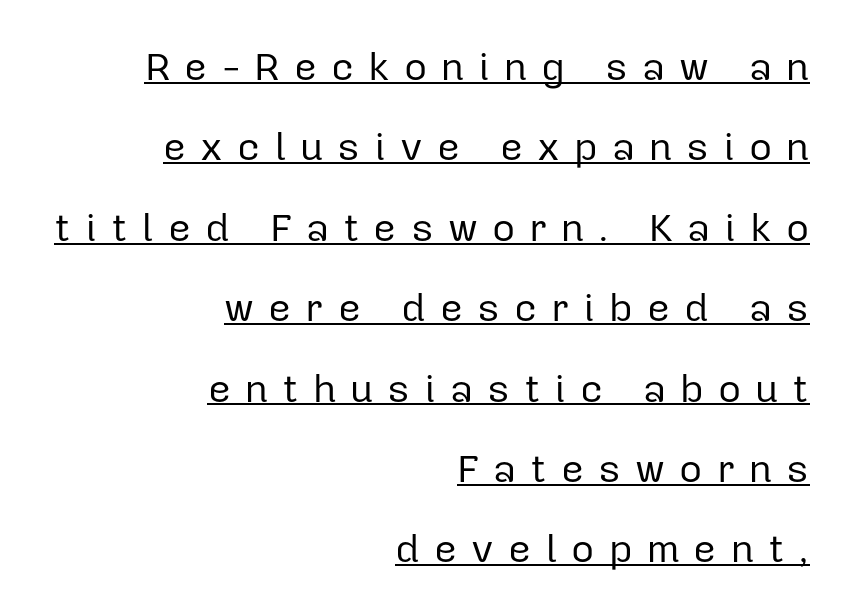
Compared with a typical body face, this is equally light or lighter still. Posture: upright roman. Words appear elongated and porous because spacing is wide. Character widths vary here, with narrow letters taking less room than wide ones.
